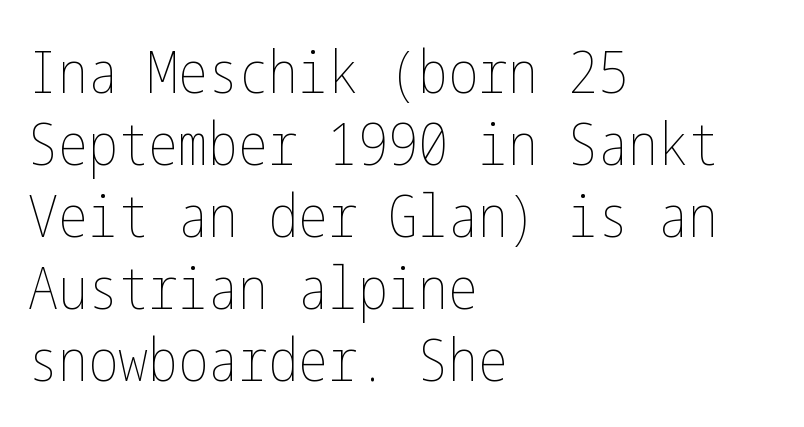
{"italic": "no", "bold": "no", "weight": "thin", "width": "condensed", "stroke_contrast": "low", "x_height": "medium", "underline": "no", "align": "left", "line_spacing_ratio": 1.2, "letter_spacing": "normal", "letter_spacing_em": 0.0, "glyph_px": 60}
